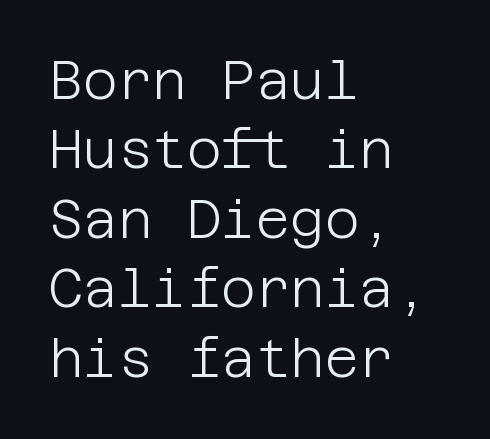
Q: Is the text bold? A: No.
Q: Is the text italic (slanted)? A: No, it is upright.
Q: Is the typeface a serif or a sans-serif typeface? A: Sans-serif.
Q: Is the text underlined? A: No.
Q: How is the paragraph aligned? A: Left-aligned.
Q: Is the spacing between letters normal or unusually wide? A: Normal.
Q: Is the spacing between lines tight, normal or loose? A: Normal.
Q: Width (condensed, normal, or wide)? A: Normal.
Q: Stroke contrast? A: Low.
Q: x-height? A: Large.
